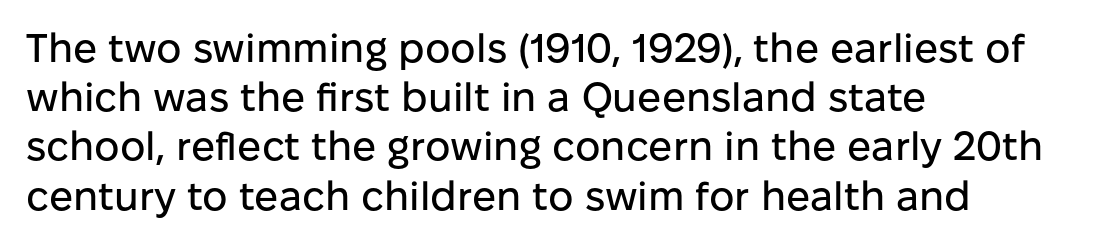
The image shows 40 px sans-serif type, upright; set left-aligned, line spacing 1.23x, normal letter spacing, not underlined; low stroke contrast and a medium x-height.
